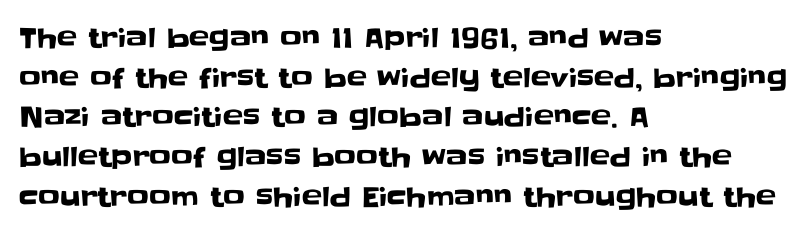
Reading down the column, the eye jumps a familiar distance to each next line. The gaps between neighbouring characters are ordinary and unremarkable. Every character sits straight up, as roman type does. These lines stack with their left ends in a neat column. Bare-footed words on every line.
